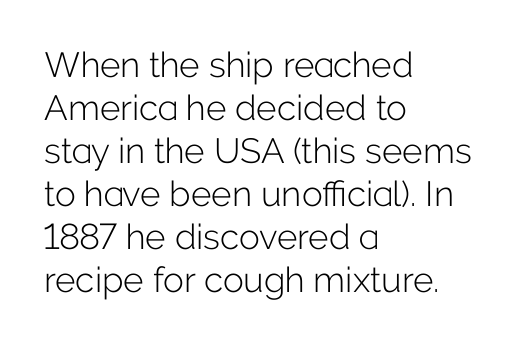
{"serif": "no", "italic": "no", "bold": "no", "weight": "light", "width": "normal", "stroke_contrast": "low", "x_height": "medium", "monospaced": "no", "underline": "no", "align": "left", "line_spacing_ratio": 1.23, "letter_spacing": "normal", "letter_spacing_em": 0.0, "glyph_px": 35}
